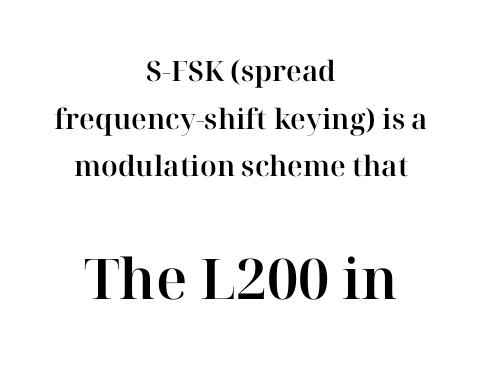
Q: Is the text italic (slanted)? A: No, it is upright.
Q: Is the typeface a serif or a sans-serif typeface? A: Serif.
Q: Is the text underlined? A: No.
Q: How is the paragraph aligned? A: Centered.
Q: Is the spacing between letters normal or unusually wide? A: Normal.
Q: Is the spacing between lines tight, normal or loose? A: Normal.
Q: Which block of text is set in a larger size, the first (top) or the second (bottom)? A: The second (bottom) one.
Q: Width (condensed, normal, or wide)? A: Normal.
Q: Stroke contrast? A: High.
Q: x-height? A: Medium.
Q: Monospaced? A: No.
